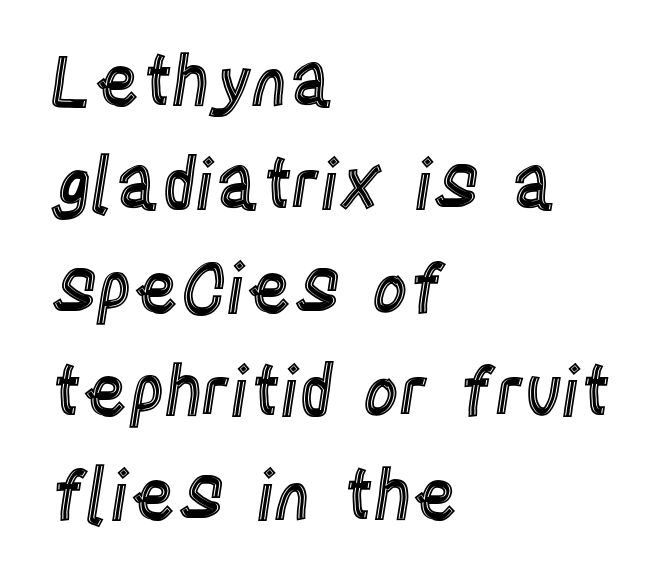
{"width": "condensed", "x_height": "large", "monospaced": "no", "underline": "no", "align": "left", "line_spacing": "normal", "line_spacing_ratio": 1.5, "letter_spacing": "normal", "letter_spacing_em": 0.0, "glyph_px": 69}
